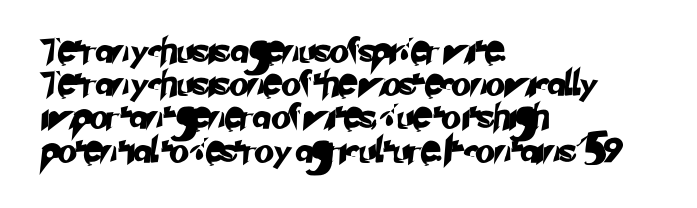
These lines stack with their left ends in a neat column. Underline: absent. How are the letters spaced? Ordinarily, with no added tracking. Baseline-to-baseline distance is the conventional proportion of letter height.
